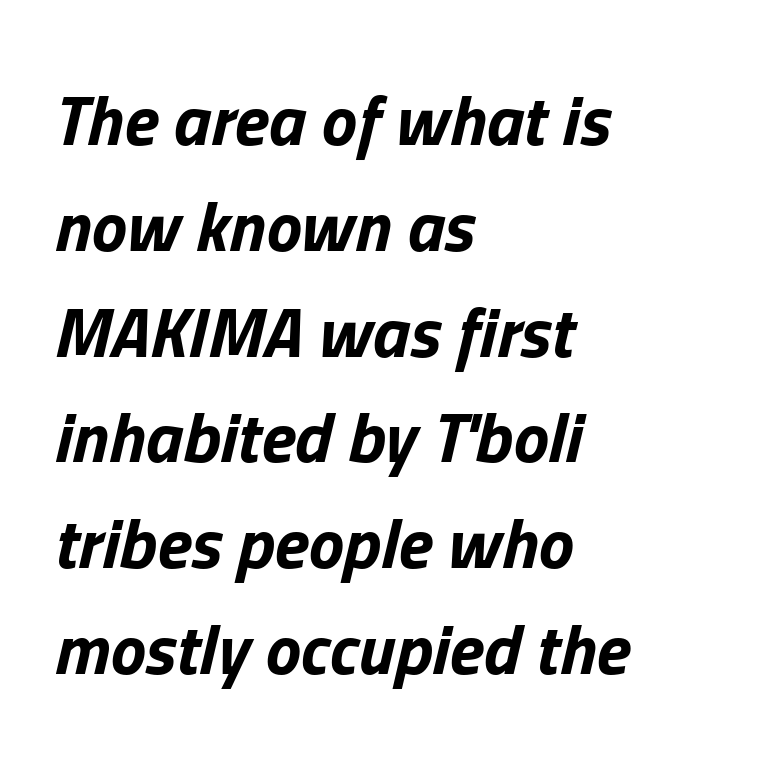
Q: Is the text bold? A: Yes.
Q: Is the text italic (slanted)? A: Yes, it leans right by about 13 degrees.
Q: Is the text underlined? A: No.
Q: How is the paragraph aligned? A: Left-aligned.
Q: Is the spacing between letters normal or unusually wide? A: Normal.
Q: Is the spacing between lines tight, normal or loose? A: Normal.
Q: Width (condensed, normal, or wide)? A: Normal.
Q: Stroke contrast? A: Low.
Q: x-height? A: Medium.
Q: Monospaced? A: No.
